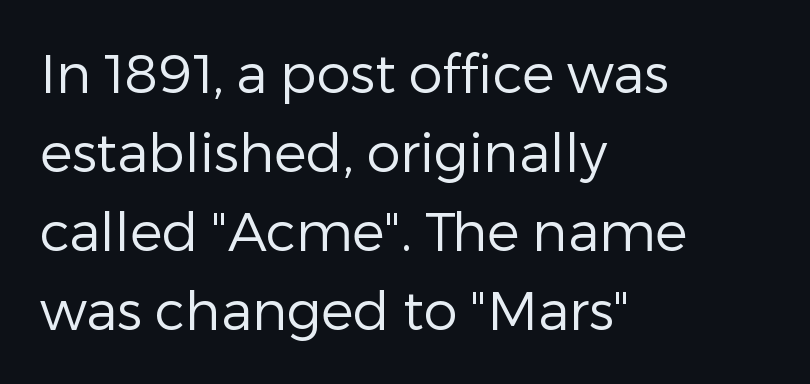
{"serif": "no", "italic": "no", "bold": "no", "weight": "regular", "width": "normal", "stroke_contrast": "low", "x_height": "medium", "monospaced": "no", "underline": "no", "align": "left", "line_spacing": "normal", "line_spacing_ratio": 1.46, "letter_spacing": "normal", "letter_spacing_em": 0.0, "glyph_px": 54}
